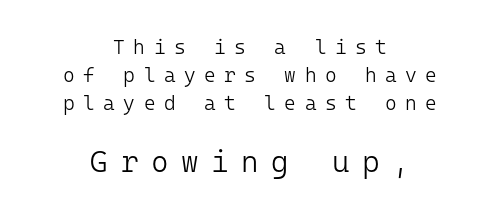
The image shows 30 px light sans-serif type, upright, monospaced; set centered, normal line spacing (1.41x), unusually wide letter spacing (+0.42 em), not underlined; the second (bottom) block is 1.5x larger; low stroke contrast and a medium x-height.
